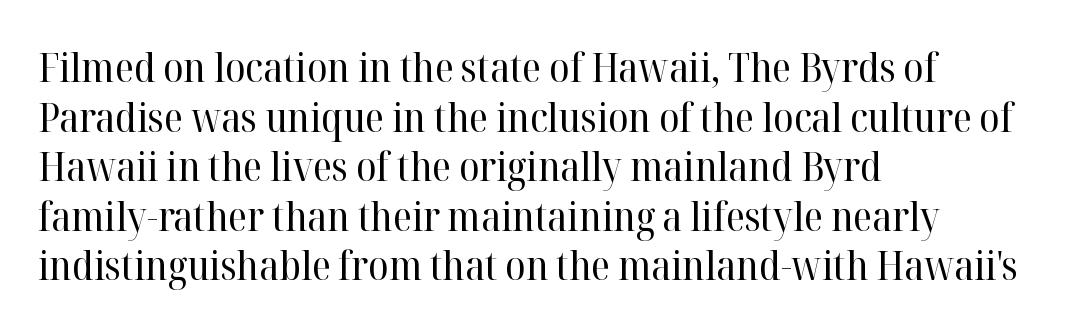
The image shows 41 px regular-weight serif type, upright; set left-aligned, line spacing 1.21x, normal letter spacing, not underlined; high stroke contrast and a medium x-height.
